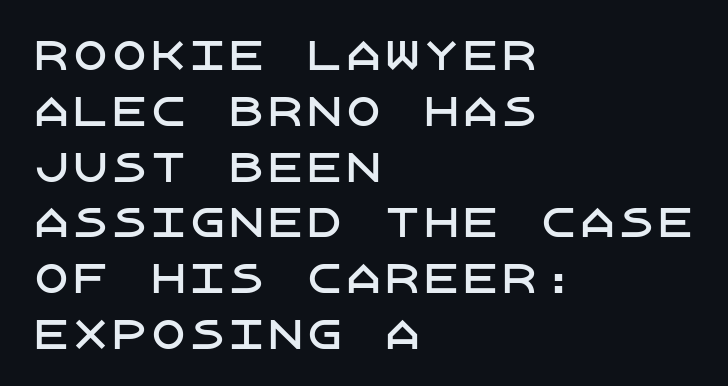
Posture: upright roman. What kind of face is this? One without serifs — a sans. The lines sit at an ordinary, default distance from one another. Students, note that the glyphs here touch the page at normal intervals. The space beneath each line is pristine and unruled.
